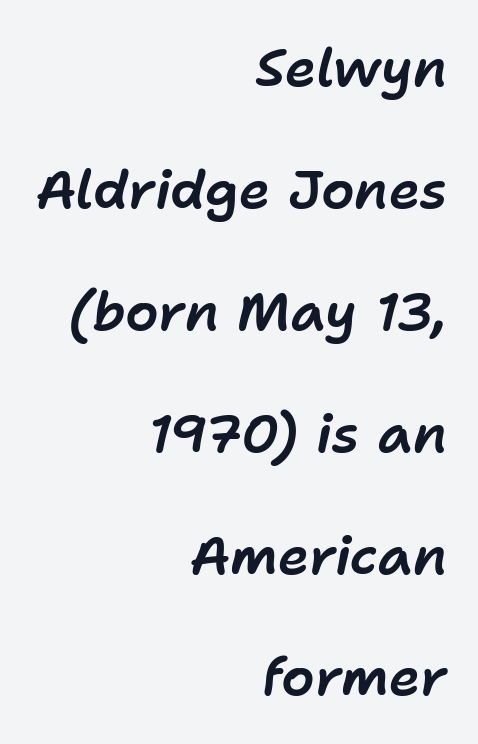
The image shows 53 px text type, italic (leaning right); set right-aligned, loose line spacing (2.3x), normal letter spacing, not underlined; low stroke contrast and a medium x-height.
